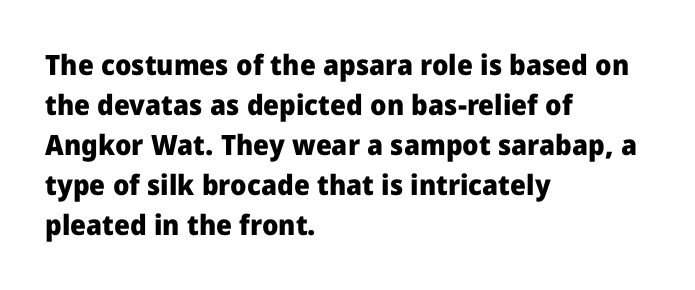
The image shows 28 px heavy sans-serif type, upright; set left-aligned, normal line spacing (1.43x), normal letter spacing, not underlined; low stroke contrast and a medium x-height.
